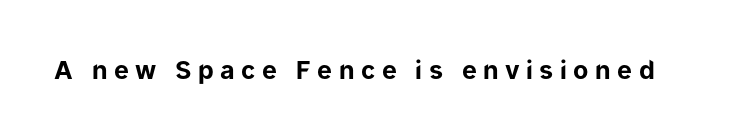
Does the weight exceed regular? Yes, all the way to bold. Has an underline been added? It has not. These lines were composed using upright roman letters. What stands out about the letter spacing? Its width — letters are far apart.
